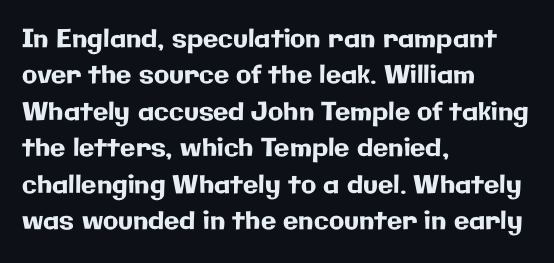
{"italic": "no", "underline": "no", "align": "left", "line_spacing": "normal", "line_spacing_ratio": 1.46, "letter_spacing": "normal", "letter_spacing_em": 0.0, "glyph_px": 25}
